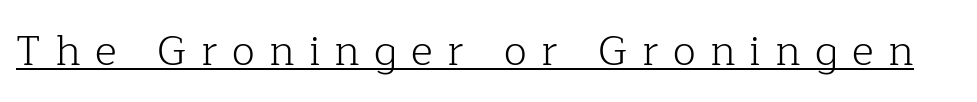
Q: Is the text bold? A: No.
Q: Is the text italic (slanted)? A: No, it is upright.
Q: Is the typeface a serif or a sans-serif typeface? A: Serif.
Q: Is the text underlined? A: Yes.
Q: Is the spacing between letters normal or unusually wide? A: Unusually wide.
Q: Width (condensed, normal, or wide)? A: Normal.
Q: Stroke contrast? A: Low.
Q: x-height? A: Medium.
Q: Monospaced? A: No.
